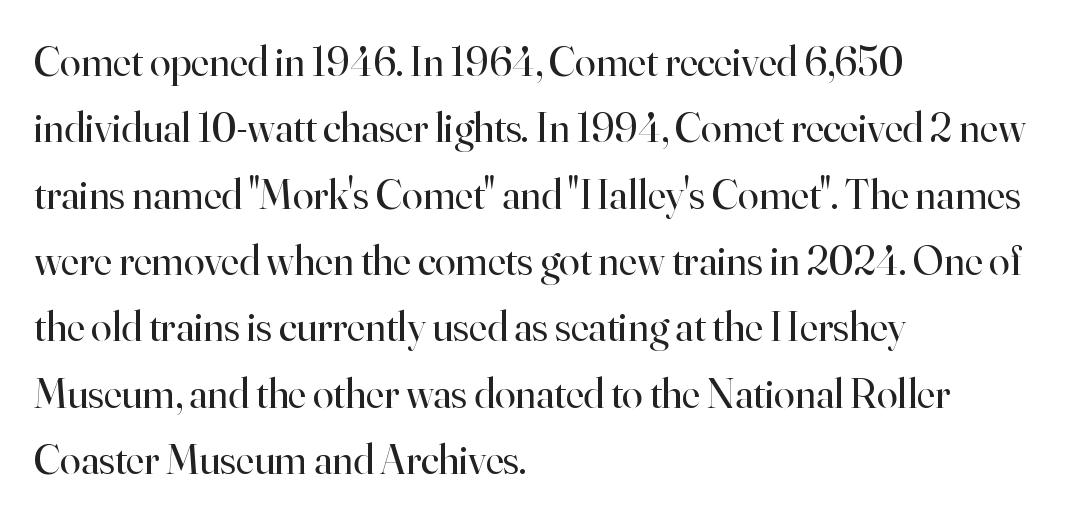
{"serif": "yes", "italic": "no", "bold": "no", "weight": "regular", "width": "normal", "stroke_contrast": "high", "x_height": "small", "monospaced": "no", "underline": "no", "align": "left", "line_spacing": "normal", "line_spacing_ratio": 1.58, "letter_spacing": "normal", "letter_spacing_em": 0.0, "glyph_px": 42}
